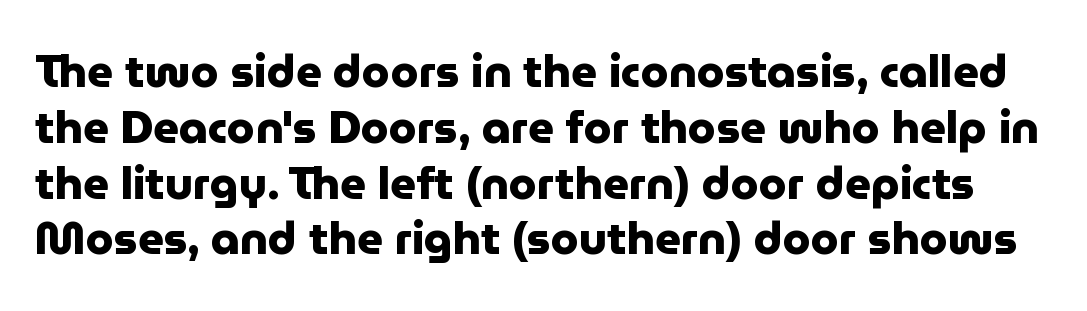
Posture: straight, roman, zero tilt. Proportional: the letters do not fall into vertical columns. What kind of face is this? One without serifs — a sans. Only glyphs here, with clear space below each row. These words are printed bold, with thick strokes throughout. What stands out about the letter spacing? Nothing — it is the standard amount.
